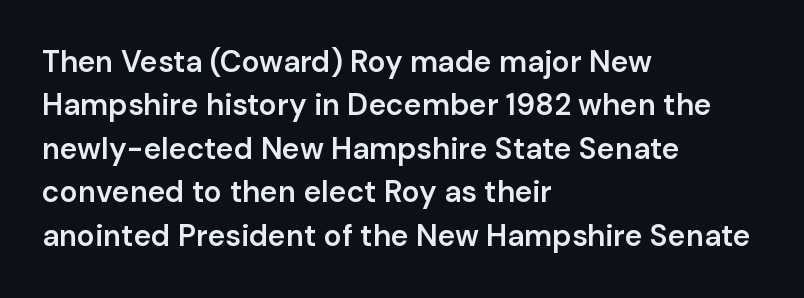
Q: Is the text bold? A: Semi-bold.
Q: Is the text italic (slanted)? A: No, it is upright.
Q: Is the typeface a serif or a sans-serif typeface? A: Sans-serif.
Q: Is the text underlined? A: No.
Q: How is the paragraph aligned? A: Left-aligned.
Q: Is the spacing between letters normal or unusually wide? A: Normal.
Q: Is the spacing between lines tight, normal or loose? A: Normal.
Q: Width (condensed, normal, or wide)? A: Normal.
Q: Stroke contrast? A: Low.
Q: x-height? A: Medium.
Q: Monospaced? A: No.
